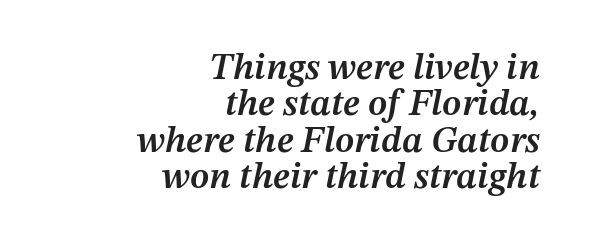
Q: Is the text bold? A: Semi-bold.
Q: Is the text italic (slanted)? A: Yes, it leans right by about 12 degrees.
Q: Is the text underlined? A: No.
Q: How is the paragraph aligned? A: Right-aligned.
Q: Is the spacing between letters normal or unusually wide? A: Normal.
Q: Is the spacing between lines tight, normal or loose? A: Tight.
Q: Width (condensed, normal, or wide)? A: Normal.
Q: Stroke contrast? A: Medium.
Q: x-height? A: Medium.
Q: Monospaced? A: No.
